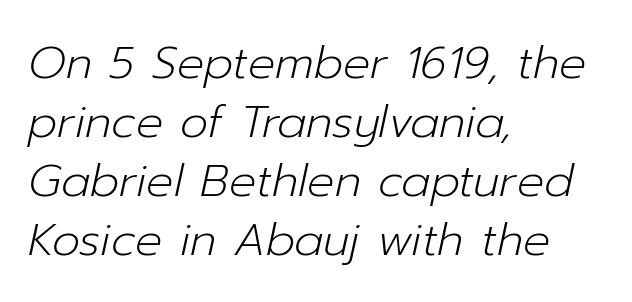
The image shows 45 px light type, italic (leaning right); set left-aligned, normal line spacing (1.31x), normal letter spacing, not underlined; low stroke contrast and a medium x-height.
